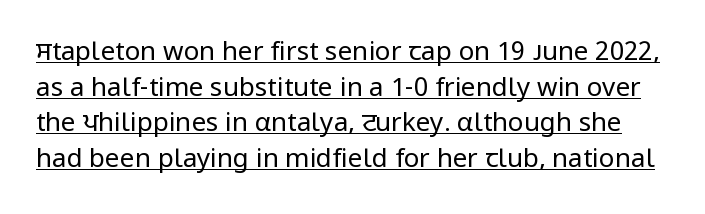
Nobody touched the tracking dial on this one. A rule runs beneath these lines of type. The strokes are not fattened; the text isn't bold. Is there any slant? The stems are plumb.
